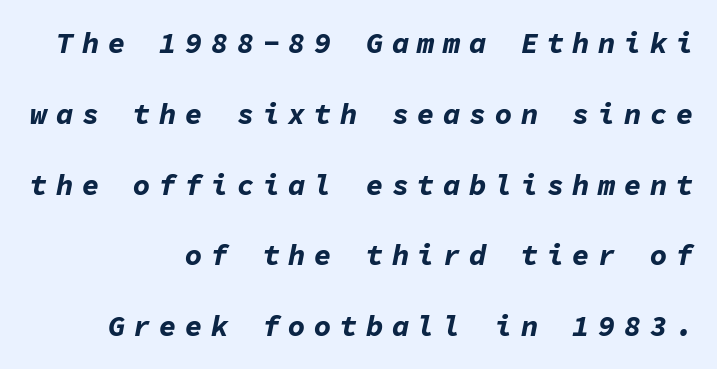
The passage shown is emphatically bold. Quick note: italic. Students, observe: this is what heavily led, spacious text looks like. Typeset ragged left — the right edge is the straight one. Just letters on the line, the space beneath them empty. The passage shown is typed in a monospace face where columns stay perfectly aligned.
